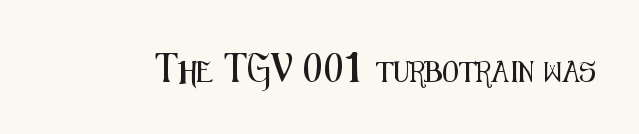
{"italic": "no", "underline": "no", "letter_spacing": "normal", "letter_spacing_em": 0.0, "glyph_px": 21}
